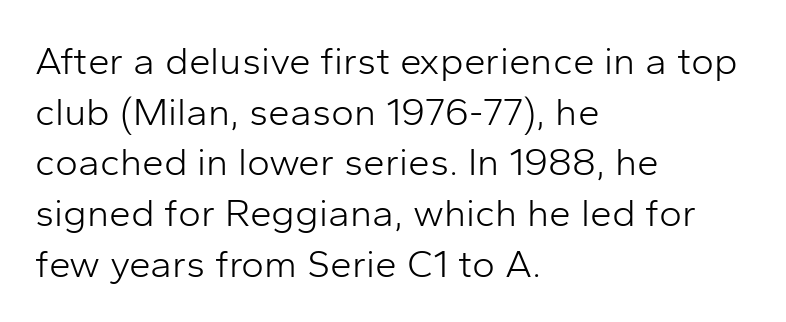
{"serif": "no", "italic": "no", "bold": "no", "weight": "light", "width": "normal", "stroke_contrast": "low", "x_height": "medium", "monospaced": "no", "underline": "no", "align": "left", "line_spacing": "normal", "line_spacing_ratio": 1.3, "letter_spacing": "normal", "letter_spacing_em": 0.0, "glyph_px": 39}
